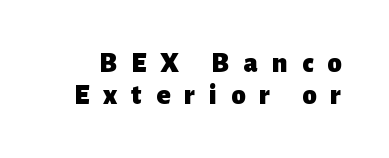
To sum up the face: it is a sans, with no serifs. Bare-footed words on every line. These lines were composed using upright roman letters. The letterforms stand isolated, each surrounded by extra space.
